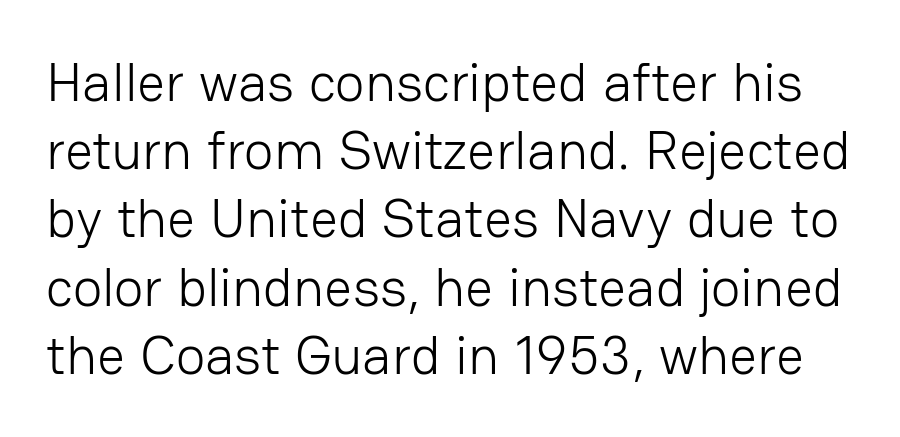
Bold? No — there's no thickening of the strokes. A typesetter would label this face a sans. Glyph-to-glyph distance matches everyday printed text. The baseline area is clear. It's the straight-up-and-down kind of type. Each letter keeps its own natural width here, so spacing adapts to shape.
